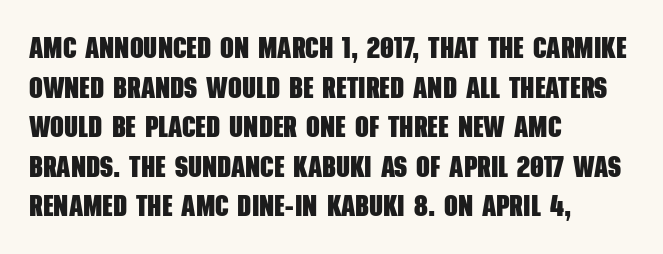
Q: Is the text bold? A: Yes.
Q: Is the typeface a serif or a sans-serif typeface? A: Sans-serif.
Q: Is the text underlined? A: No.
Q: How is the paragraph aligned? A: Left-aligned.
Q: Is the spacing between letters normal or unusually wide? A: Normal.
Q: Is the spacing between lines tight, normal or loose? A: Normal.
Q: Width (condensed, normal, or wide)? A: Condensed.
Q: Stroke contrast? A: Low.
Q: x-height? A: Large.
Q: Monospaced? A: No.
